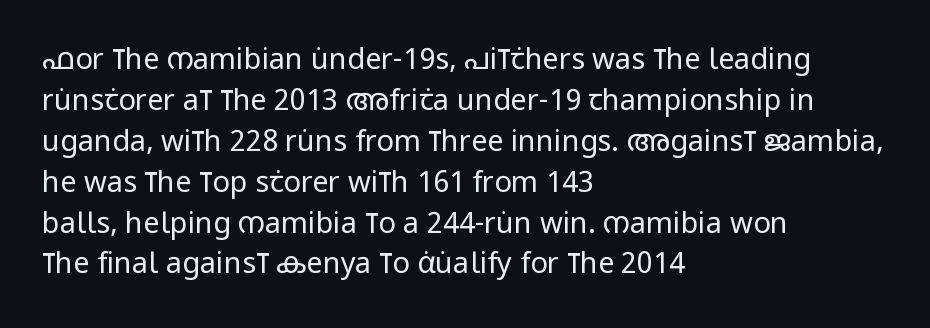
Q: Is the text bold? A: No.
Q: Is the text italic (slanted)? A: No, it is upright.
Q: Is the typeface a serif or a sans-serif typeface? A: Sans-serif.
Q: Is the text underlined? A: No.
Q: How is the paragraph aligned? A: Left-aligned.
Q: Is the spacing between letters normal or unusually wide? A: Normal.
Q: Is the spacing between lines tight, normal or loose? A: Normal.
Q: Width (condensed, normal, or wide)? A: Condensed.
Q: Stroke contrast? A: Low.
Q: x-height? A: Large.
Q: Monospaced? A: No.
